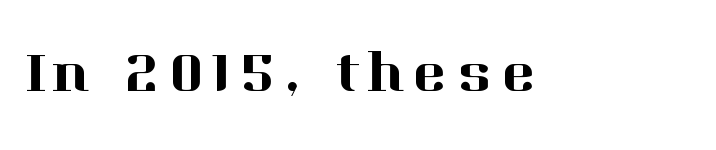
The image shows 58 px serif type, upright; set not underlined; high stroke contrast and a medium x-height.
